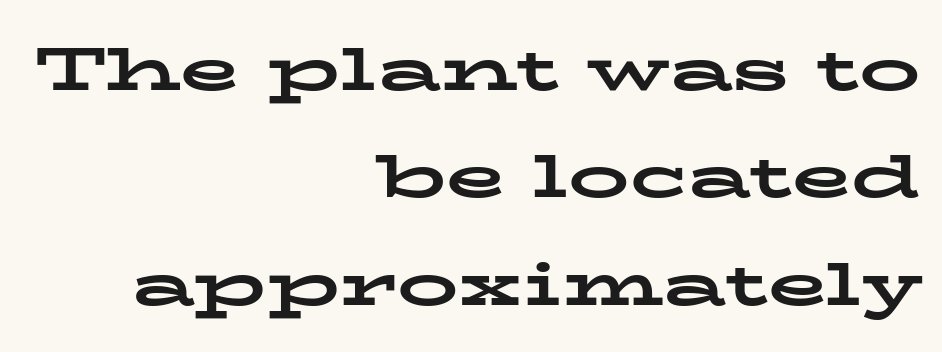
Q: Is the text bold? A: Yes.
Q: Is the text italic (slanted)? A: No, it is upright.
Q: Is the typeface a serif or a sans-serif typeface? A: Serif.
Q: Is the text underlined? A: No.
Q: How is the paragraph aligned? A: Right-aligned.
Q: Is the spacing between letters normal or unusually wide? A: Normal.
Q: Width (condensed, normal, or wide)? A: Wide.
Q: Stroke contrast? A: Low.
Q: x-height? A: Medium.
Q: Monospaced? A: No.
